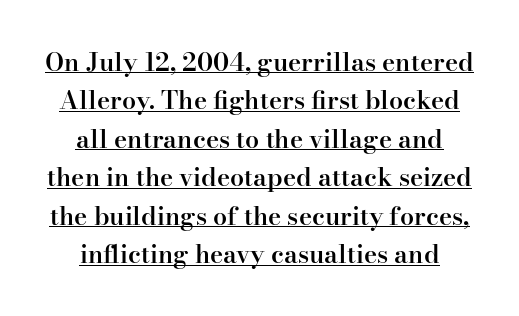
Q: Is the text bold? A: Semi-bold.
Q: Is the text italic (slanted)? A: No, it is upright.
Q: Is the text underlined? A: Yes.
Q: How is the paragraph aligned? A: Centered.
Q: Is the spacing between letters normal or unusually wide? A: Normal.
Q: Is the spacing between lines tight, normal or loose? A: Normal.
